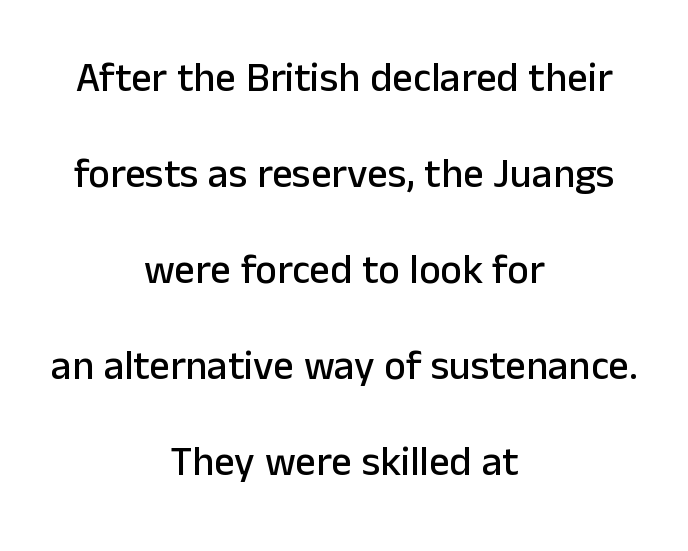
The image shows 41 px sans-serif type, upright; set centered, loose line spacing (2.34x), normal letter spacing, not underlined; low stroke contrast and a medium x-height.
